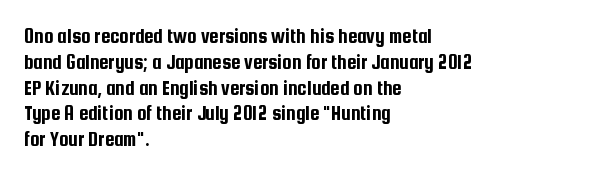
Q: Is the text italic (slanted)? A: No, it is upright.
Q: Is the text underlined? A: No.
Q: How is the paragraph aligned? A: Left-aligned.
Q: Is the spacing between letters normal or unusually wide? A: Normal.
